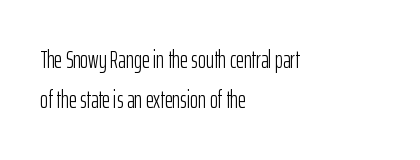
Q: Is the text bold? A: No.
Q: Is the text italic (slanted)? A: No, it is upright.
Q: Is the text underlined? A: No.
Q: How is the paragraph aligned? A: Left-aligned.
Q: Is the spacing between letters normal or unusually wide? A: Normal.
Q: Is the spacing between lines tight, normal or loose? A: Normal.
